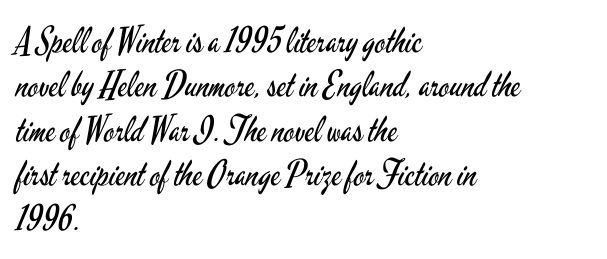
{"serif": "no", "bold": "no", "weight": "regular", "width": "condensed", "stroke_contrast": "low", "x_height": "small", "monospaced": "no", "underline": "no", "align": "left", "line_spacing": "normal", "line_spacing_ratio": 1.27, "letter_spacing": "normal", "letter_spacing_em": 0.0, "glyph_px": 35}
